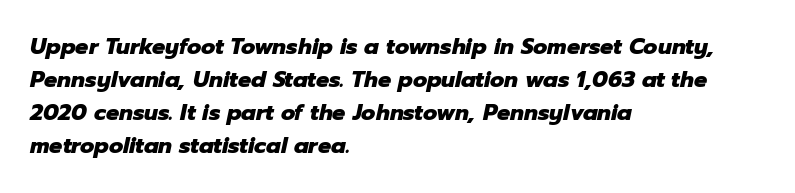
Q: Is the text bold? A: Yes.
Q: Is the text italic (slanted)? A: Yes, it leans right by about 12 degrees.
Q: Is the text underlined? A: No.
Q: How is the paragraph aligned? A: Left-aligned.
Q: Is the spacing between letters normal or unusually wide? A: Normal.
Q: Is the spacing between lines tight, normal or loose? A: Normal.
